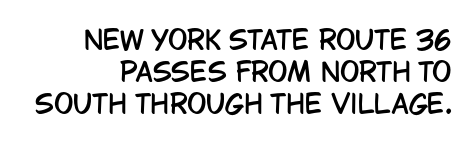
Q: Is the text italic (slanted)? A: No, it is upright.
Q: Is the text underlined? A: No.
Q: How is the paragraph aligned? A: Right-aligned.
Q: Is the spacing between letters normal or unusually wide? A: Normal.
